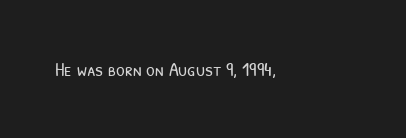
The image shows 20 px text type; set left-aligned, normal letter spacing, not underlined.
